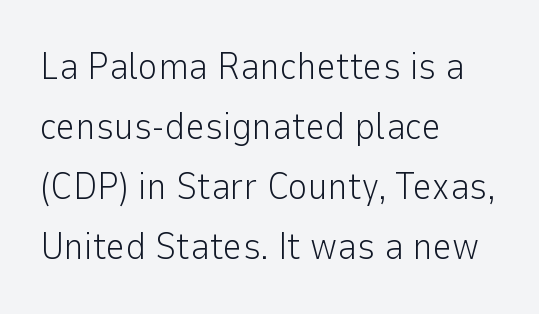
Plain, unruled lines of type. Serif or sans? Sans — the stroke terminals are bare. You could not count columns in this text — the font is proportionally spaced. The line-height multiplier appears to be the usual default.
